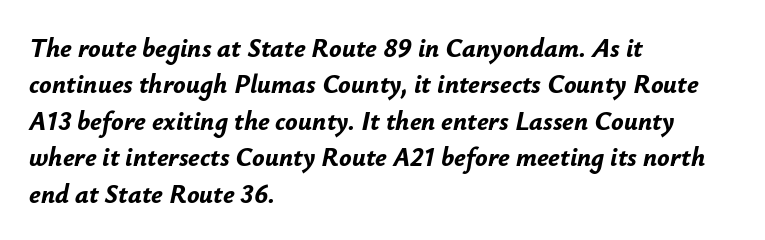
Q: Is the text bold? A: Yes.
Q: Is the text italic (slanted)? A: Yes, it leans right by about 12 degrees.
Q: Is the text underlined? A: No.
Q: How is the paragraph aligned? A: Left-aligned.
Q: Is the spacing between letters normal or unusually wide? A: Normal.
Q: Is the spacing between lines tight, normal or loose? A: Normal.
